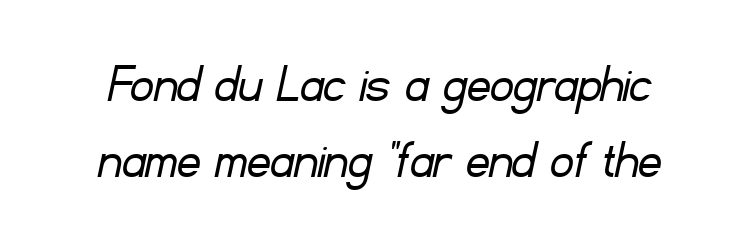
{"serif": "no", "bold": "no", "weight": "light", "width": "normal", "stroke_contrast": "low", "x_height": "small", "monospaced": "no", "underline": "no", "line_spacing": "normal", "line_spacing_ratio": 1.33, "letter_spacing": "normal", "letter_spacing_em": 0.0, "glyph_px": 57}
